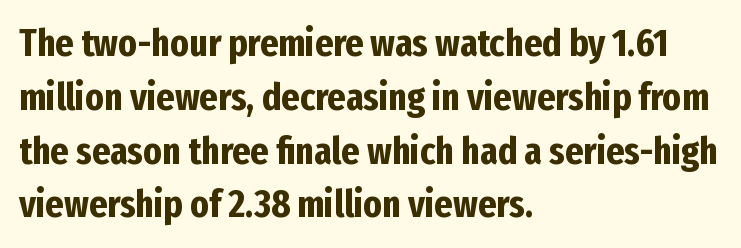
{"serif": "no", "italic": "no", "bold": "yes", "weight": "bold", "width": "condensed", "stroke_contrast": "low", "x_height": "medium", "monospaced": "no", "underline": "no", "align": "left", "line_spacing": "normal", "line_spacing_ratio": 1.38, "letter_spacing": "normal", "letter_spacing_em": 0.0, "glyph_px": 39}
